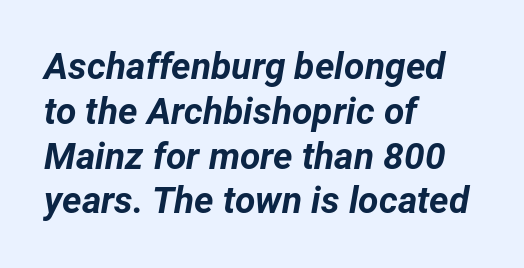
Tall strokes in this sample are angled rather than plumb. The rendering anchors every line to the left-hand side. The letters advance in unequal steps, a hallmark of proportional type. Nobody touched the tracking dial on this one.
